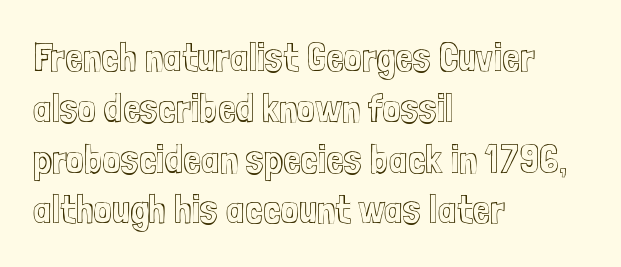
Descenders hang freely into open space. The typography opts for an upright posture over an oblique one. All the whitespace from short lines collects on the right. The letters advance in unequal steps, a hallmark of proportional type.
